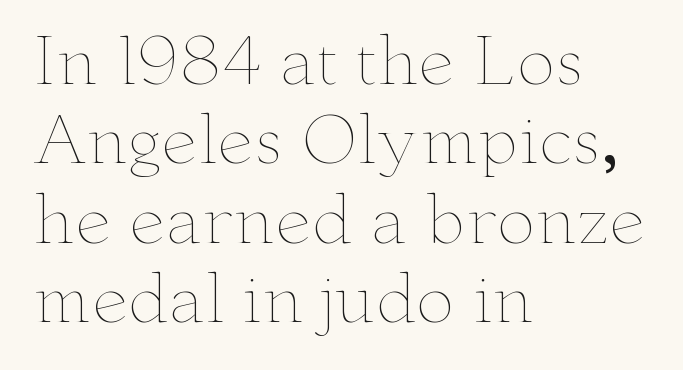
Notice how the passage keeps a crisp vertical edge on the left only. Each row of text sits above clean, open space. Summary of weight: not heavy and not bold. The letters advance in unequal steps, a hallmark of proportional type.
